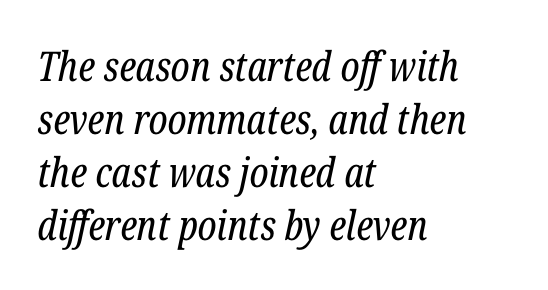
The image shows 41 px regular-weight, condensed serif type, italic (leaning right); set left-aligned, normal line spacing (1.29x), normal letter spacing, not underlined; low stroke contrast and a medium x-height.
